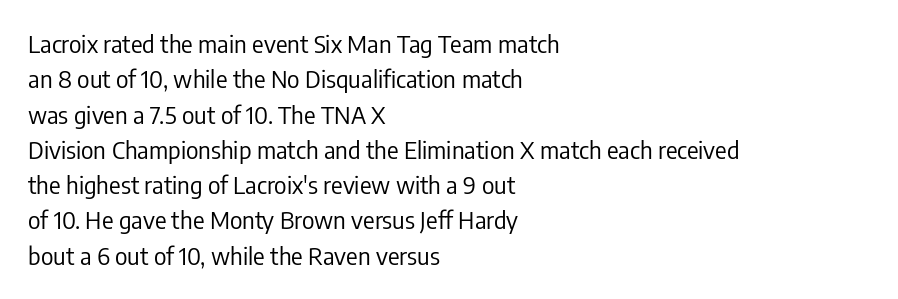
Tracking value appears to be zero — textbook default spacing. Posture: straight, roman, zero tilt. Leftover space on each line is placed entirely after the last word. This is not heavy type; no bold has been used.
